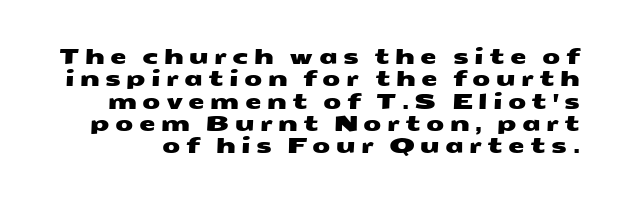
Q: Is the text underlined? A: No.
Q: Is the spacing between letters normal or unusually wide? A: Unusually wide.
Q: Is the spacing between lines tight, normal or loose? A: Tight.
